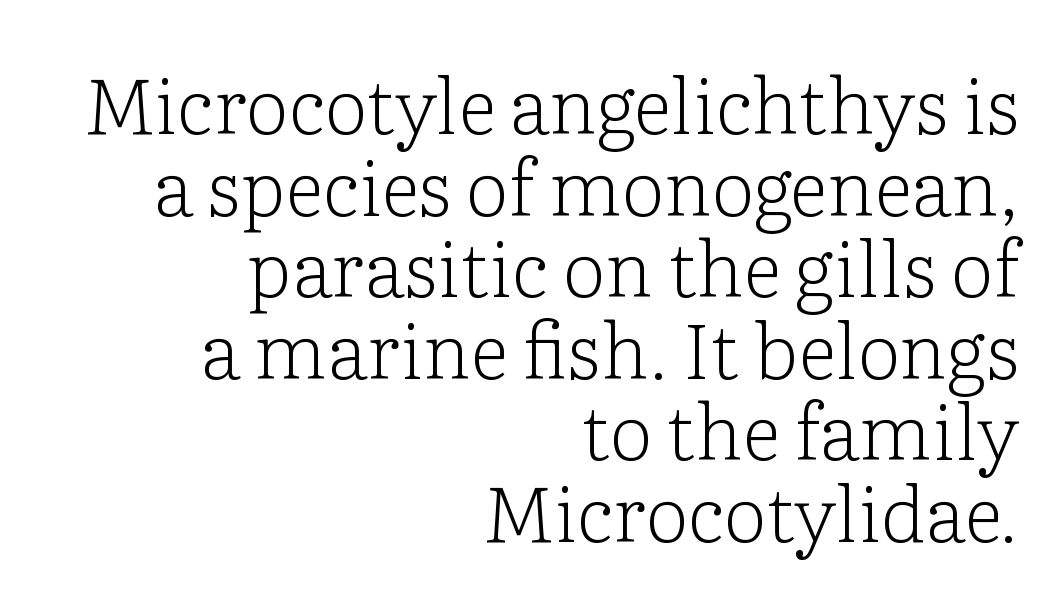
Q: Is the text bold? A: No.
Q: Is the text italic (slanted)? A: No, it is upright.
Q: Is the typeface a serif or a sans-serif typeface? A: Serif.
Q: Is the text underlined? A: No.
Q: How is the paragraph aligned? A: Right-aligned.
Q: Is the spacing between letters normal or unusually wide? A: Normal.
Q: Is the spacing between lines tight, normal or loose? A: Tight.
Q: Width (condensed, normal, or wide)? A: Normal.
Q: Stroke contrast? A: Low.
Q: x-height? A: Medium.
Q: Monospaced? A: No.
